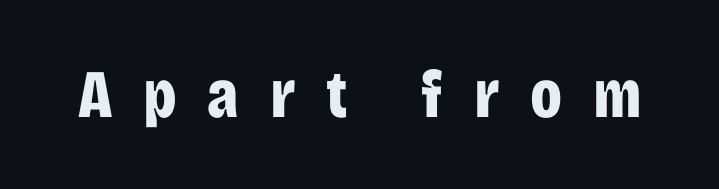
Letters rest on an invisible, unmarked baseline. The letters advance in unequal steps, a hallmark of proportional type. Observe the wide spacing: letters keep a clear distance from each other. The passage shown is typeset with a sans-serif family. Heavy, bold letterforms.
